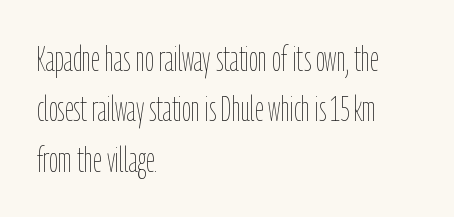
{"italic": "no", "bold": "no", "weight": "thin", "width": "condensed", "stroke_contrast": "low", "x_height": "medium", "monospaced": "no", "underline": "no", "align": "left", "line_spacing": "normal", "line_spacing_ratio": 1.44, "letter_spacing": "normal", "letter_spacing_em": 0.0, "glyph_px": 35}
